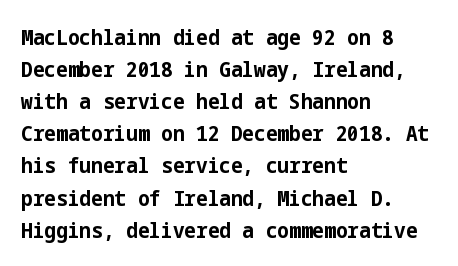
These lines were composed using upright roman letters. Bare-footed words on every line. The vertical gap from one line to the next is medium. Leftover space on each line is placed entirely after the last word. The line texture is even and compact thanks to regular tracking.
